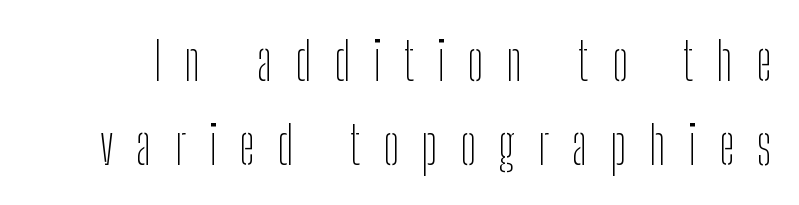
The image shows 53 px thin, condensed sans-serif type, upright; set normal line spacing (1.58x), unusually wide letter spacing (+0.43 em), not underlined; low stroke contrast and a medium x-height.
